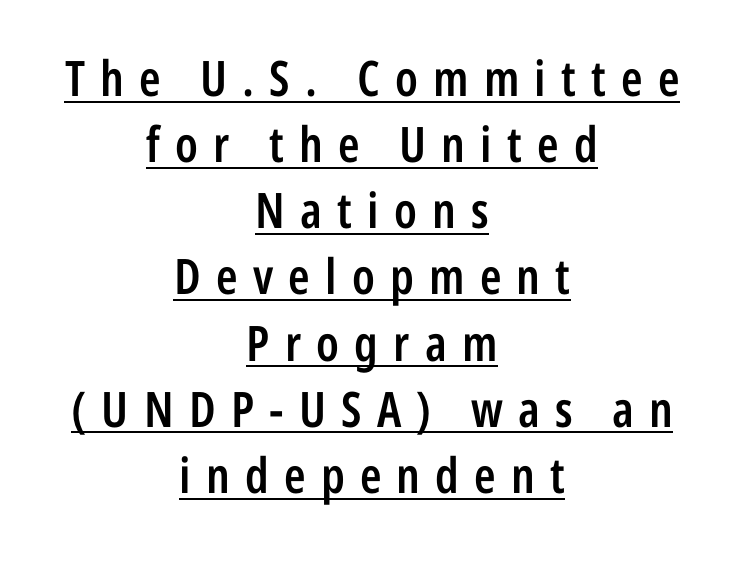
{"serif": "no", "italic": "no", "bold": "semi", "weight": "semibold", "width": "condensed", "stroke_contrast": "low", "x_height": "medium", "monospaced": "no", "underline": "yes", "align": "center", "line_spacing": "normal", "line_spacing_ratio": 1.35, "letter_spacing": "wide", "letter_spacing_em": 0.31, "glyph_px": 49}
